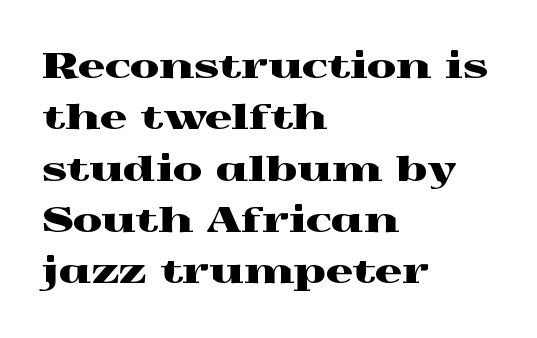
Q: Is the text italic (slanted)? A: No, it is upright.
Q: Is the typeface a serif or a sans-serif typeface? A: Serif.
Q: Is the text underlined? A: No.
Q: How is the paragraph aligned? A: Left-aligned.
Q: Is the spacing between letters normal or unusually wide? A: Normal.
Q: Is the spacing between lines tight, normal or loose? A: Normal.
Q: Width (condensed, normal, or wide)? A: Wide.
Q: x-height? A: Medium.
Q: Monospaced? A: No.
